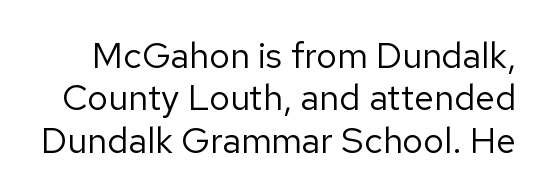
The image shows 36 px regular-weight sans-serif type, upright; set line spacing 1.18x, normal letter spacing, not underlined; low stroke contrast and a medium x-height.
